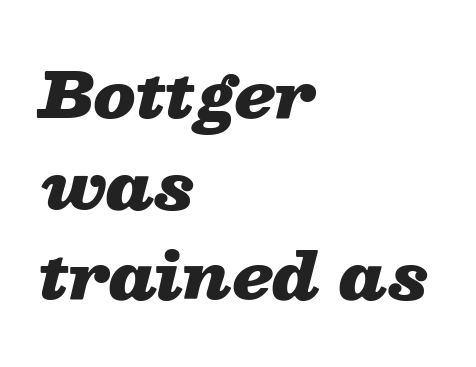
Q: Is the text bold? A: Yes.
Q: Is the text italic (slanted)? A: Yes, it leans right by about 13 degrees.
Q: Is the text underlined? A: No.
Q: How is the paragraph aligned? A: Left-aligned.
Q: Is the spacing between letters normal or unusually wide? A: Normal.
Q: Is the spacing between lines tight, normal or loose? A: Normal.
Q: Width (condensed, normal, or wide)? A: Wide.
Q: Stroke contrast? A: Low.
Q: x-height? A: Medium.
Q: Monospaced? A: No.
